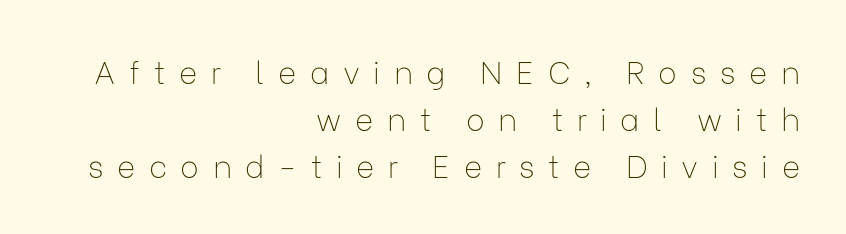
This is not heavy type; no bold has been used. How would I describe the line gaps? Plain and ordinary. Words appear elongated and porous because spacing is wide. Do the letters lean? They stand straight. Visually the block forms a straight wall on the right and a jagged coastline on the left. The letters advance in unequal steps, a hallmark of proportional type.
